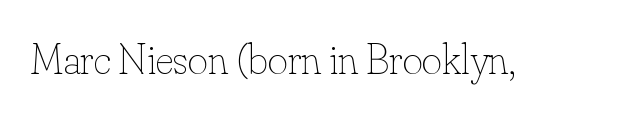
The letters stand straight up with perfectly vertical stems. The space directly below the letters is spotless. Unbolded letterforms with no extra heft. The horizontal fit of the characters is conventional and even.
